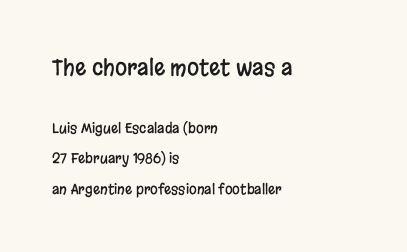
These lines keep a tight, regular rhythm from letter to letter. The area under the type is left untouched. Typesetter's note — upper block bumped up in size, lower block left smaller. The leading is generous, giving the passage an open texture. The passage is arranged the way most books set body copy — flush left.
